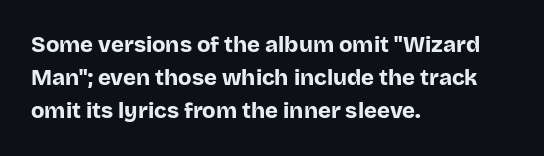
The image shows 22 px bold type, upright; set left-aligned, normal line spacing (1.51x), normal letter spacing, not underlined.
